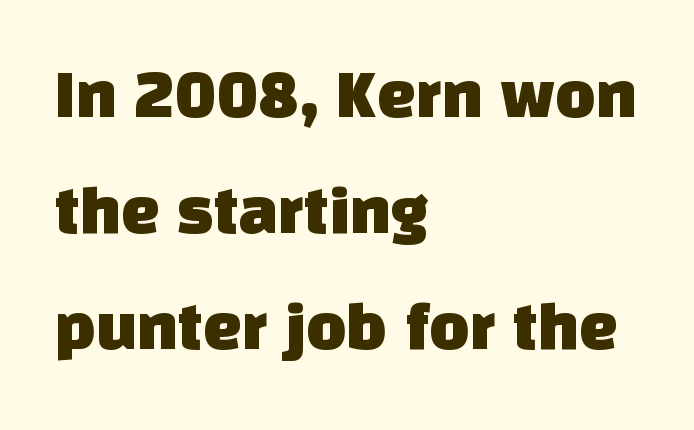
There is no visible air inserted between adjacent glyphs. You could not count columns in this text — the font is proportionally spaced. The rendering uses a moderate line-height, typical for paragraphs. The strip under each line holds only bare page. Typographically, this falls in the sans-serif category.
